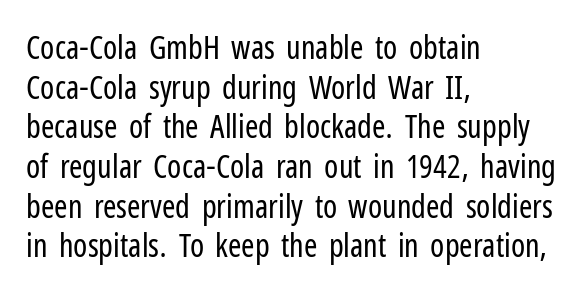
The image shows 32 px regular-weight, condensed sans-serif type, upright; set left-aligned, line spacing 1.24x, normal letter spacing, not underlined; low stroke contrast and a medium x-height.
